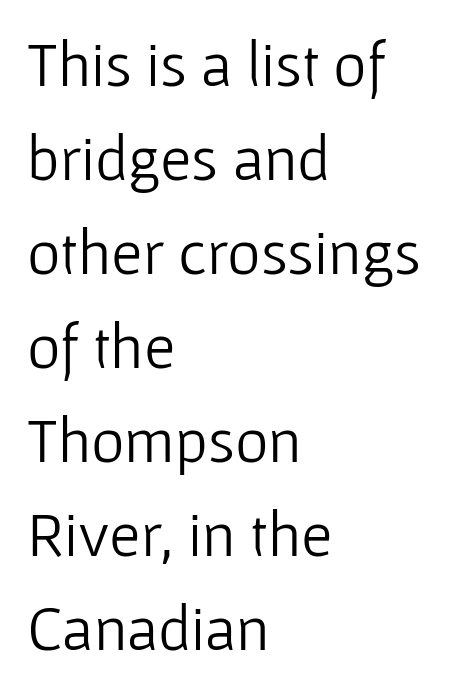
{"serif": "no", "italic": "no", "bold": "no", "weight": "light", "width": "normal", "stroke_contrast": "low", "x_height": "medium", "monospaced": "no", "underline": "no", "align": "left", "line_spacing": "normal", "line_spacing_ratio": 1.47, "letter_spacing": "normal", "letter_spacing_em": 0.0, "glyph_px": 64}
